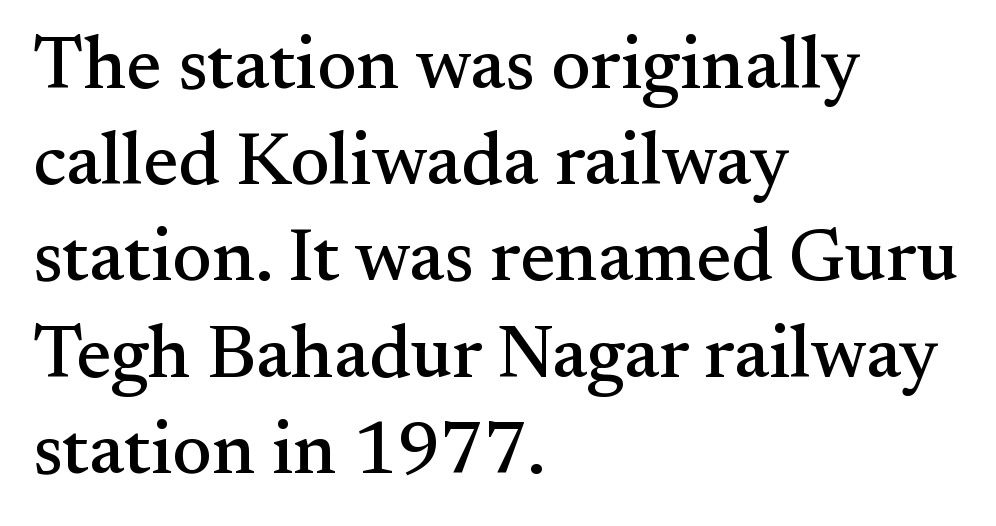
The words here are not underlined. Think of a printed novel: that variable character pitch is what you see here. Stroke terminals: seriffed. The ragged edge is on the right, which tells us the setting is flush left.
